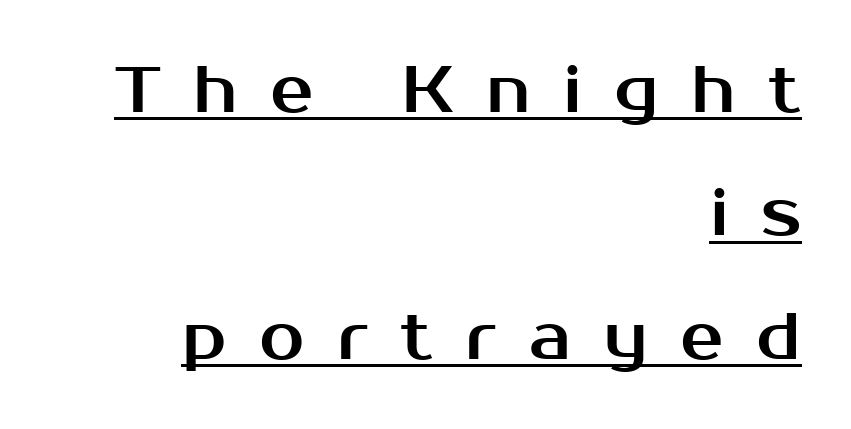
The image shows 65 px sans-serif type, upright; set right-aligned, loose line spacing (1.9x), unusually wide letter spacing (+0.5 em), underlined; medium stroke contrast and a medium x-height.
